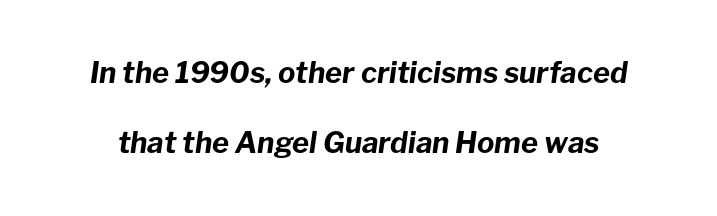
{"italic": "yes", "lean": "right", "slant_degrees": 8, "bold": "yes", "weight": "bold", "width": "normal", "stroke_contrast": "low", "x_height": "medium", "monospaced": "no", "underline": "no", "line_spacing": "loose", "line_spacing_ratio": 2.43, "letter_spacing": "normal", "letter_spacing_em": 0.0, "glyph_px": 29}
